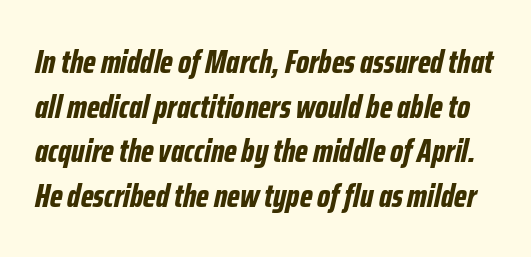
Q: Is the text bold? A: Yes.
Q: Is the text italic (slanted)? A: Yes, it leans right by about 12 degrees.
Q: Is the text underlined? A: No.
Q: Is the spacing between letters normal or unusually wide? A: Normal.
Q: Is the spacing between lines tight, normal or loose? A: Normal.
Q: Width (condensed, normal, or wide)? A: Condensed.
Q: Stroke contrast? A: Low.
Q: x-height? A: Medium.
Q: Monospaced? A: No.
